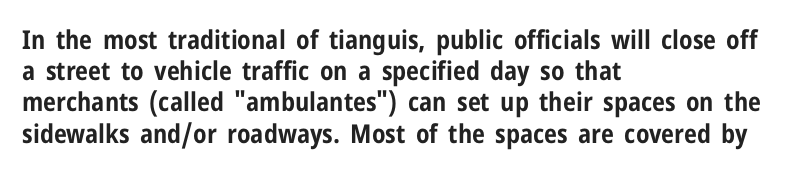
{"italic": "no", "bold": "yes", "underline": "no", "align": "left", "line_spacing_ratio": 1.2, "letter_spacing": "normal", "letter_spacing_em": 0.0, "glyph_px": 26}
